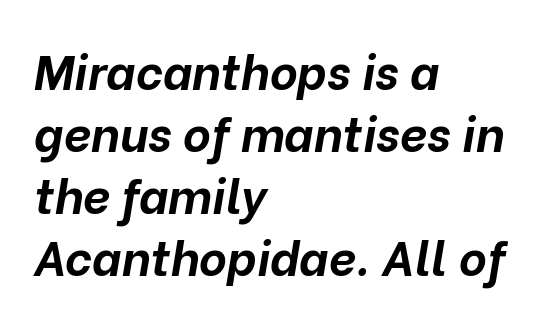
{"italic": "yes", "lean": "right", "slant_degrees": 10, "bold": "yes", "weight": "bold", "width": "normal", "stroke_contrast": "low", "x_height": "medium", "monospaced": "no", "underline": "no", "align": "left", "line_spacing": "normal", "line_spacing_ratio": 1.29, "letter_spacing": "normal", "letter_spacing_em": 0.0, "glyph_px": 48}
